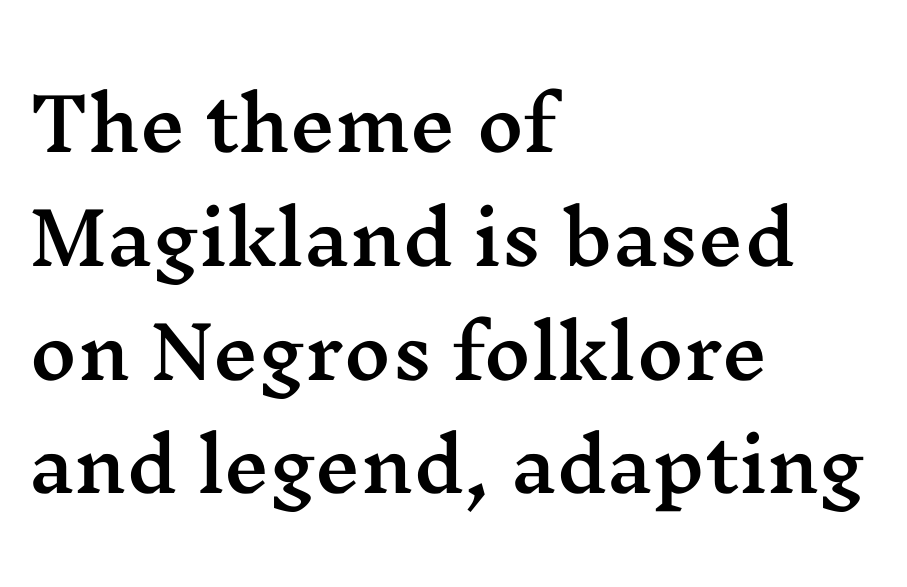
The leading is moderate, giving the passage an even texture. Letter spacing: default. The specimen omits any rule beneath the text block's lines. The paragraph shown leans on its left margin. This sample uses an upright cut, with every glyph sitting square on the baseline.
